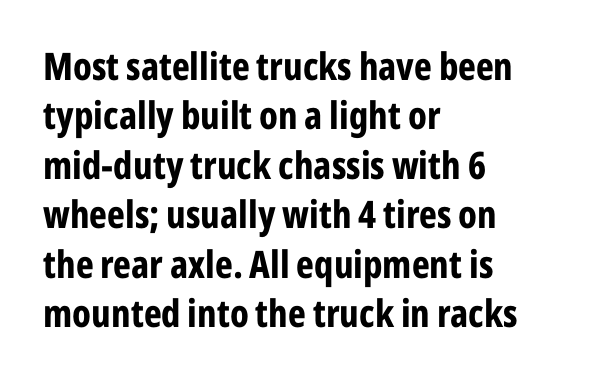
What's the leading like? Ordinary, nothing unusual. This sample uses a sans-serif face. A bare baseline throughout the passage. The passage is arranged the way most books set body copy — flush left.
